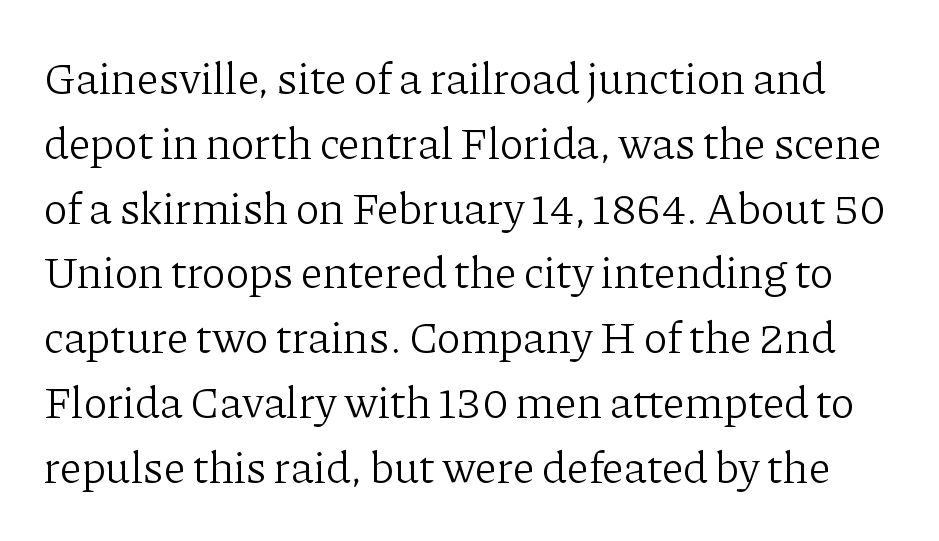
Letters have the restrained weight of plain body copy at most. The letters stand upright; this is a roman face. Just letters on the line, the space beneath them empty. Here the designer chose a conventional face with non-uniform glyph widths. Is this a sans? No — the strokes have serifs. The vertical gap from one line to the next is medium.
